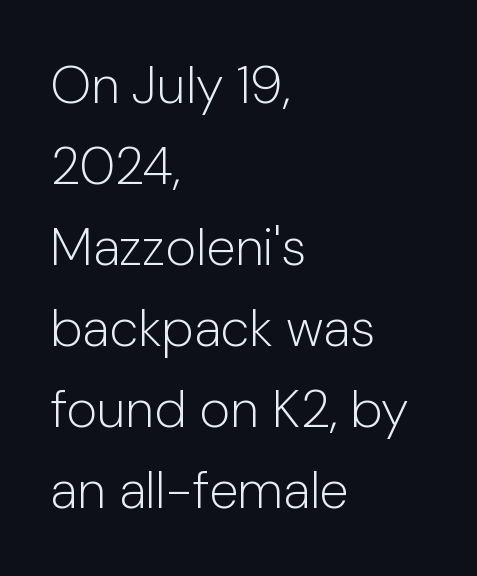
Is the stroke heavy? The answer is a plain regular-or-lighter. Vertical spacing — default. Between one letter and the next there's only the usual sliver of space. A typesetter would label this face a sans.
